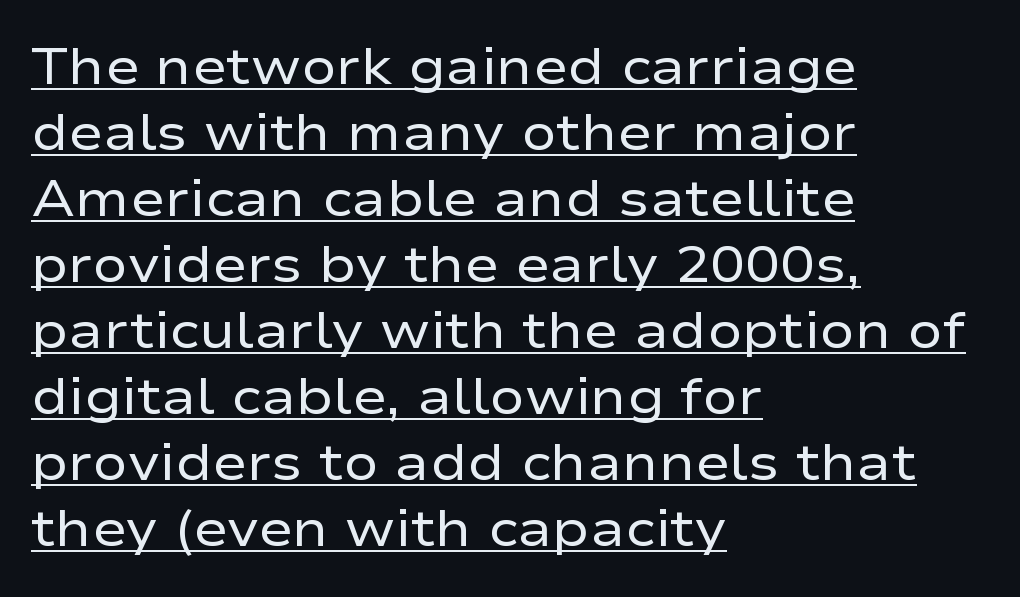
The image shows 52 px regular-weight, wide sans-serif type, upright; set left-aligned, normal line spacing (1.27x), normal letter spacing, underlined; low stroke contrast and a medium x-height.
